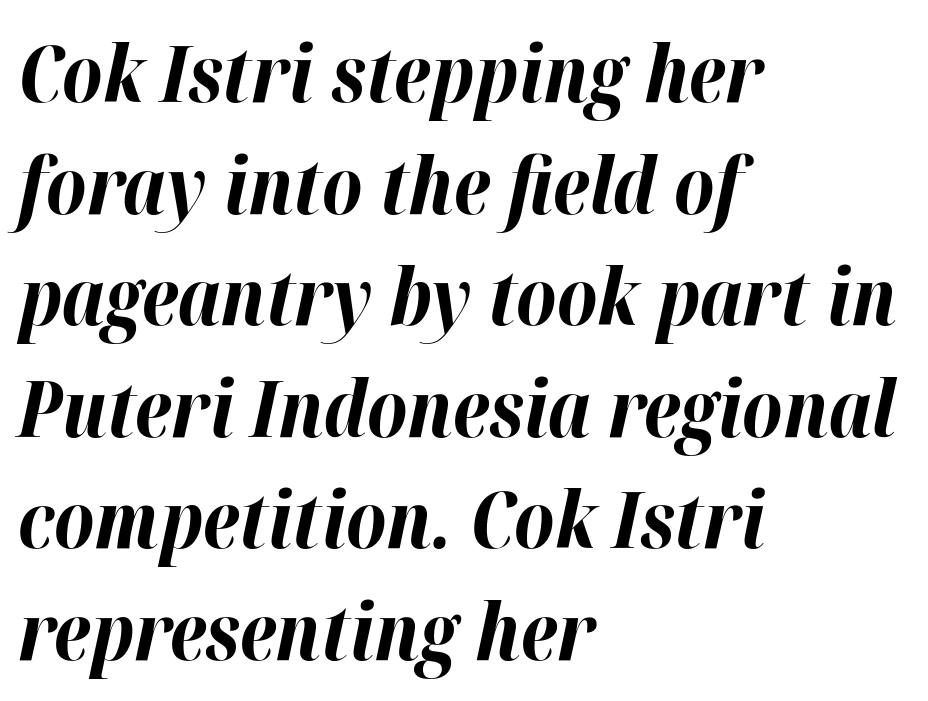
The passage is arranged the way most books set body copy — flush left. Baseline-to-baseline distance is the conventional proportion of letter height. This is oblique type, the kind used for emphasis or titles. Glance below the letters and you will spot only blank space.
